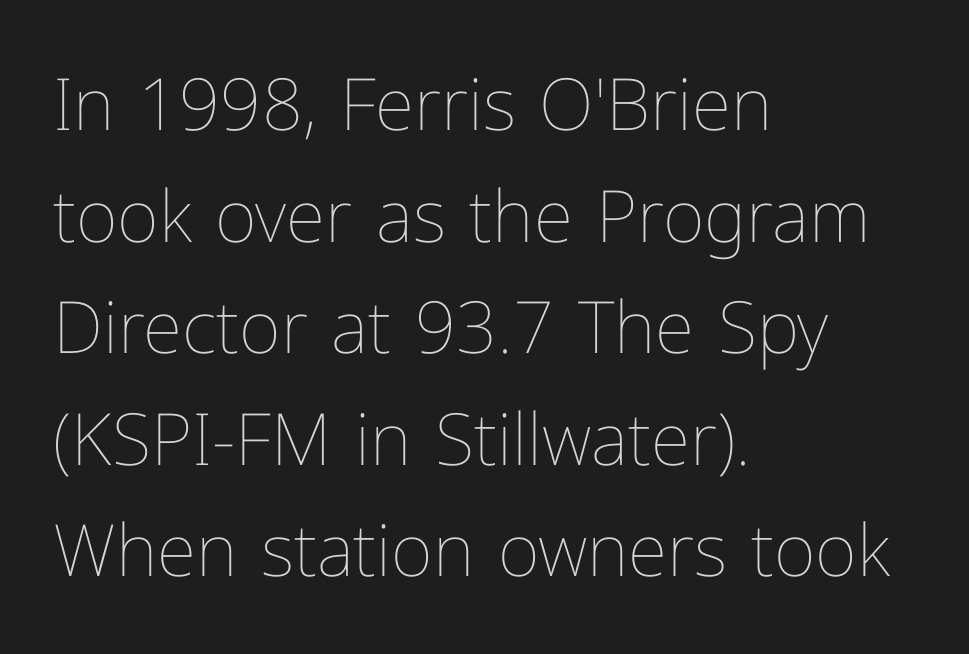
{"italic": "no", "bold": "no", "weight": "thin", "width": "normal", "stroke_contrast": "low", "x_height": "medium", "monospaced": "no", "underline": "no", "align": "left", "line_spacing": "normal", "line_spacing_ratio": 1.55, "letter_spacing": "normal", "letter_spacing_em": 0.0, "glyph_px": 72}
